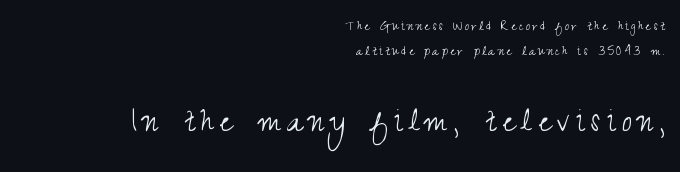
Q: Is the text bold? A: No.
Q: Is the text italic (slanted)? A: No, it is upright.
Q: Is the typeface a serif or a sans-serif typeface? A: Sans-serif.
Q: Is the text underlined? A: No.
Q: How is the paragraph aligned? A: Right-aligned.
Q: Is the spacing between lines tight, normal or loose? A: Normal.
Q: Which block of text is set in a larger size, the first (top) or the second (bottom)? A: The second (bottom) one.
Q: Width (condensed, normal, or wide)? A: Condensed.
Q: Stroke contrast? A: Medium.
Q: x-height? A: Small.
Q: Monospaced? A: No.
